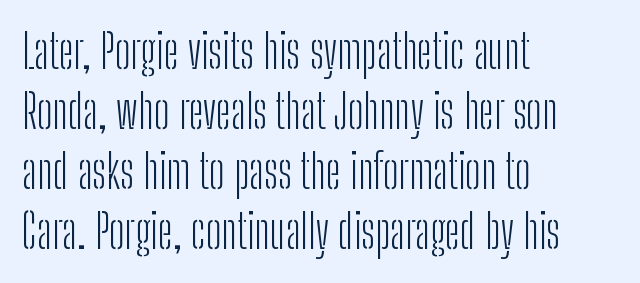
Underline: absent. The characters display no serif detailing; their extremities are plain. Think standard paragraph weight, or any step lighter than that. Reading down the column, the eye jumps a familiar distance to each next line.
